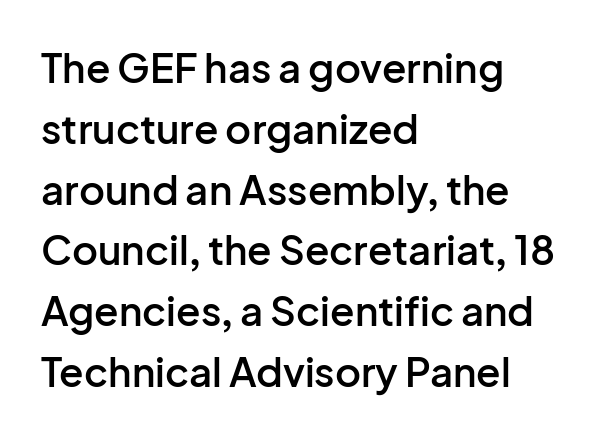
The gaps between neighbouring characters are ordinary and unremarkable. The paragraph has a hard left edge and a soft right edge. The glyphs are unaccompanied by any horizontal stroke below them. The rendering shows plain stroke endings on the letterforms — a sans-serif design.
